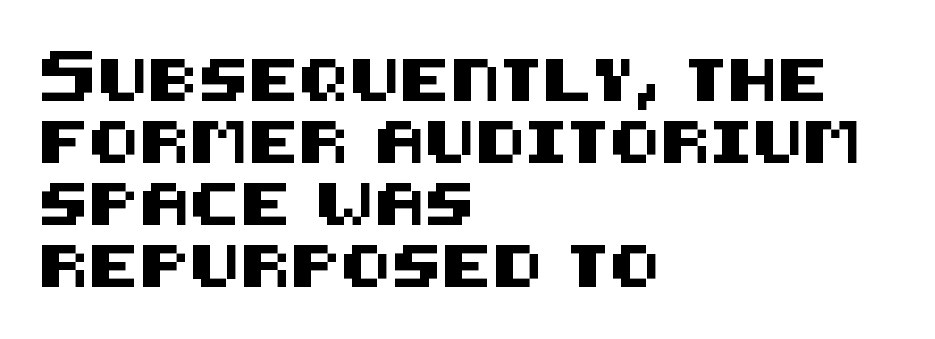
Q: Is the text italic (slanted)? A: No, it is upright.
Q: Is the typeface a serif or a sans-serif typeface? A: Sans-serif.
Q: Is the text underlined? A: No.
Q: How is the paragraph aligned? A: Left-aligned.
Q: Is the spacing between letters normal or unusually wide? A: Normal.
Q: Is the spacing between lines tight, normal or loose? A: Normal.
Q: Width (condensed, normal, or wide)? A: Normal.
Q: Stroke contrast? A: Medium.
Q: x-height? A: Large.
